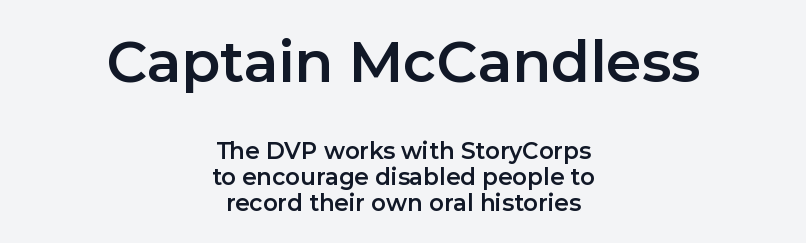
The image shows 57 px sans-serif type, upright; set centered, tight line spacing (1.13x), normal letter spacing, not underlined; the first (top) block is 2.48x larger; low stroke contrast and a medium x-height.
